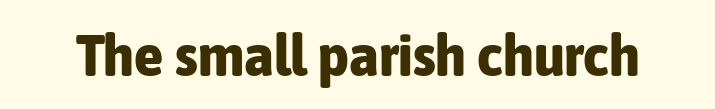
{"serif": "no", "italic": "no", "bold": "yes", "weight": "bold", "width": "condensed", "stroke_contrast": "low", "x_height": "medium", "monospaced": "no", "underline": "no", "letter_spacing": "normal", "letter_spacing_em": 0.0, "glyph_px": 59}
